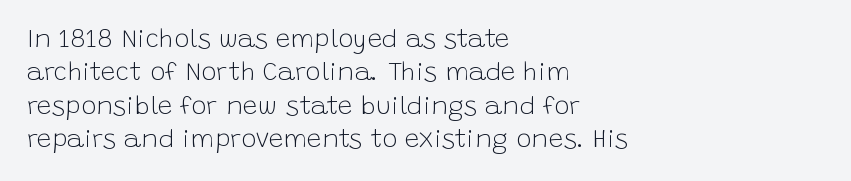
Compared with typical paragraphs, the rows here are spaced about the same. The letters stand straight up with perfectly vertical stems. Short and long lines alike share a common starting point at left. Is the stroke heavy? The answer is a plain regular-or-lighter. In terms of letterspacing, this is plain default setting. Just letters on the line, the space beneath them empty.
